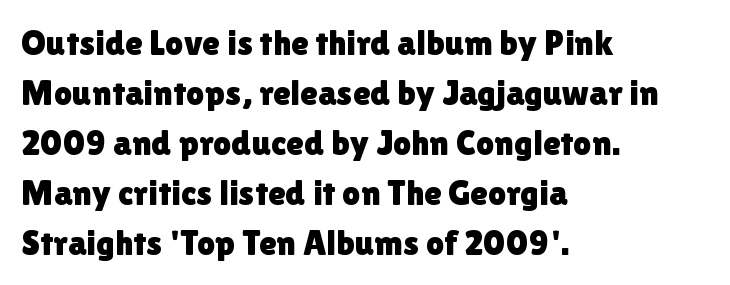
The image shows 36 px sans-serif type, upright; set left-aligned, normal line spacing (1.39x), normal letter spacing, not underlined; low stroke contrast and a medium x-height.
